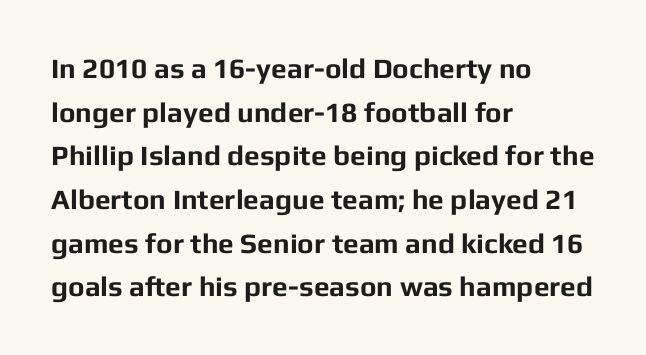
The image shows 28 px bold sans-serif type, upright; set left-aligned, normal line spacing (1.56x), normal letter spacing, not underlined; low stroke contrast and a medium x-height.
